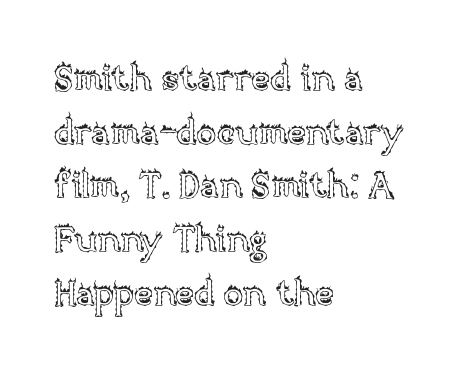
{"italic": "no", "width": "normal", "x_height": "large", "monospaced": "no", "underline": "no", "align": "left", "line_spacing": "normal", "line_spacing_ratio": 1.49, "letter_spacing": "normal", "letter_spacing_em": 0.0, "glyph_px": 36}
